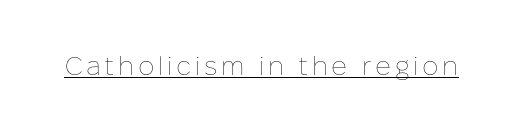
{"italic": "no", "bold": "no", "underline": "yes", "glyph_px": 26}
